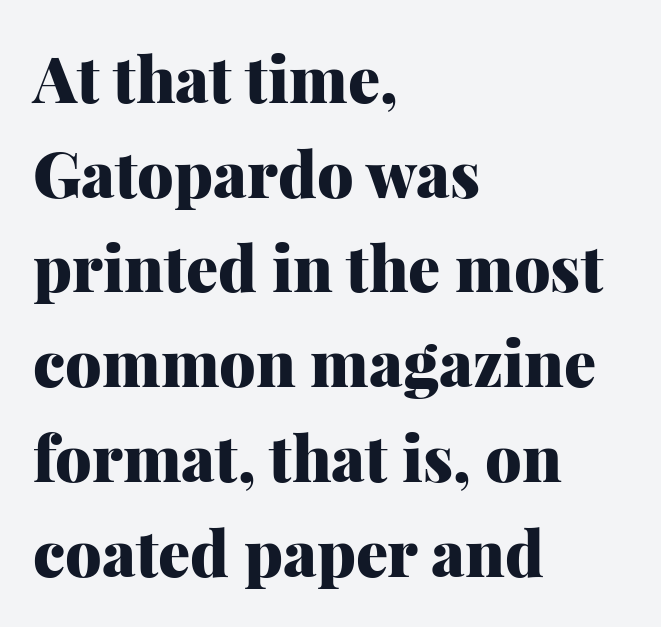
{"serif": "yes", "italic": "no", "bold": "yes", "weight": "heavy", "width": "normal", "stroke_contrast": "medium", "x_height": "medium", "monospaced": "no", "underline": "no", "align": "left", "line_spacing": "normal", "line_spacing_ratio": 1.48, "letter_spacing": "normal", "letter_spacing_em": 0.0, "glyph_px": 64}
